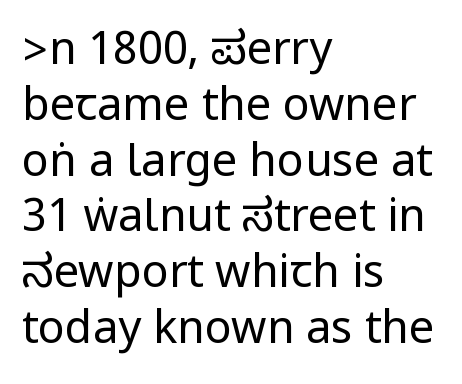
The designer went with a sans here, leaving each stem footless. Letters rest on an invisible, unmarked baseline. The letters sit at their default tracking, neither squeezed nor spread. Is the stroke heavy? The answer is a plain regular-or-lighter. Line starts are locked; line ends wander. Italic: no, the glyphs are upright roman.
